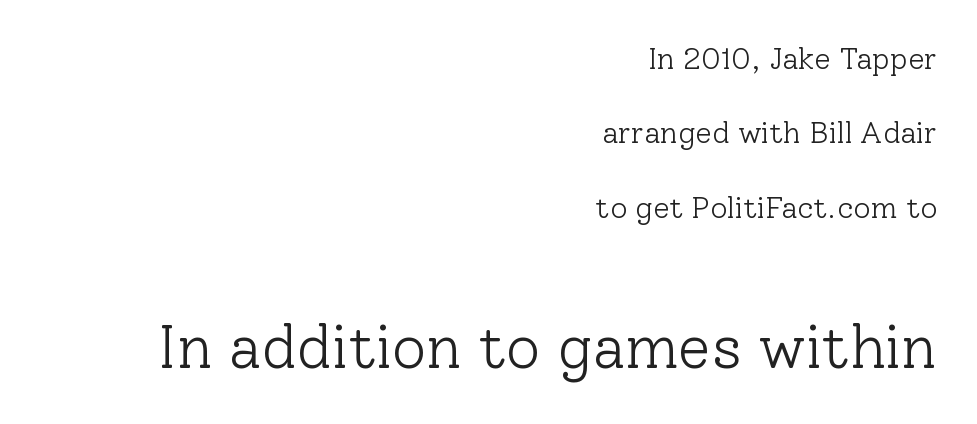
Q: Is the text bold? A: No.
Q: Is the text italic (slanted)? A: No, it is upright.
Q: Is the typeface a serif or a sans-serif typeface? A: Serif.
Q: Is the text underlined? A: No.
Q: How is the paragraph aligned? A: Right-aligned.
Q: Is the spacing between letters normal or unusually wide? A: Normal.
Q: Is the spacing between lines tight, normal or loose? A: Loose.
Q: Which block of text is set in a larger size, the first (top) or the second (bottom)? A: The second (bottom) one.
Q: Width (condensed, normal, or wide)? A: Normal.
Q: Stroke contrast? A: Low.
Q: x-height? A: Medium.
Q: Monospaced? A: No.
